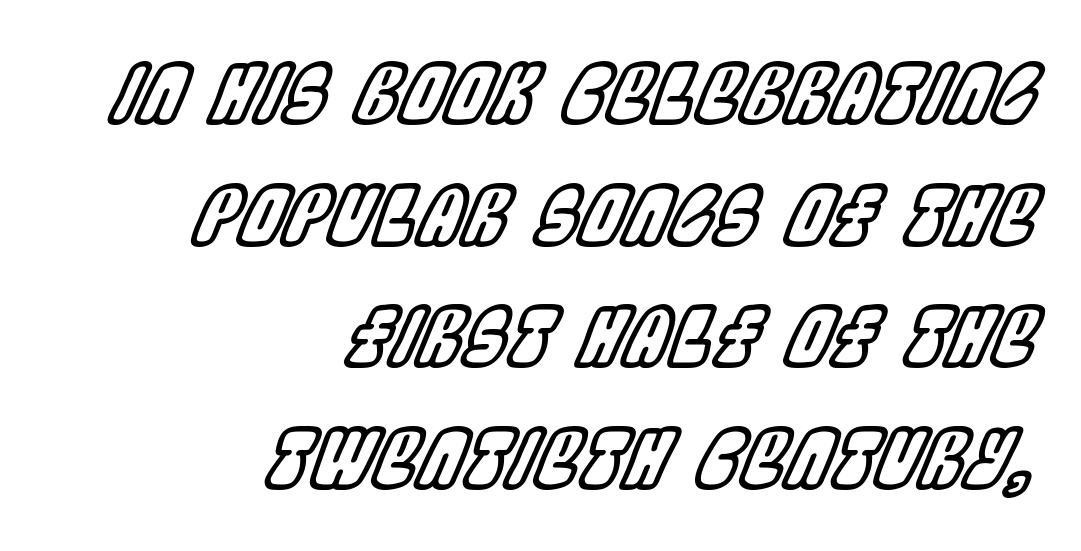
{"italic": "yes", "lean": "right", "slant_degrees": 22, "width": "condensed", "x_height": "large", "monospaced": "no", "underline": "no", "align": "right", "line_spacing": "normal", "line_spacing_ratio": 1.52, "letter_spacing": "normal", "letter_spacing_em": 0.0, "glyph_px": 80}
